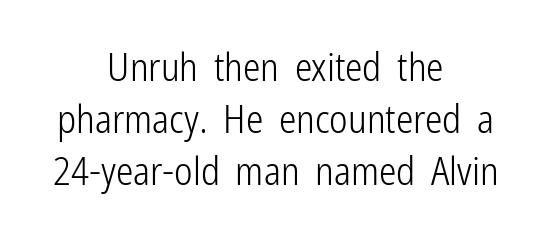
Q: Is the text bold? A: No.
Q: Is the text italic (slanted)? A: No, it is upright.
Q: Is the typeface a serif or a sans-serif typeface? A: Sans-serif.
Q: Is the text underlined? A: No.
Q: How is the paragraph aligned? A: Centered.
Q: Is the spacing between letters normal or unusually wide? A: Normal.
Q: Is the spacing between lines tight, normal or loose? A: Normal.
Q: Width (condensed, normal, or wide)? A: Condensed.
Q: Stroke contrast? A: Low.
Q: x-height? A: Medium.
Q: Monospaced? A: No.
